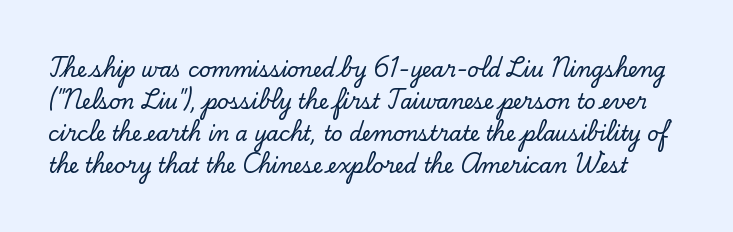
Each word holds together tightly as a unit, with standard inter-letter gaps. Notice how descenders clear the ascenders below comfortably — that's standard leading. Letters rest on an invisible, unmarked baseline.
